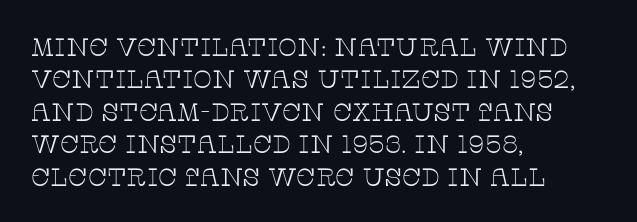
The words here are not underlined. Whoever set this chose a conventional vertical rhythm. Honestly, the letter spacing is just normal — you wouldn't notice it. Tall strokes in this sample are plumb rather than angled. Compared with a centered layout, this one pins lines to the left instead. The weight tops out at a normal text grade.
